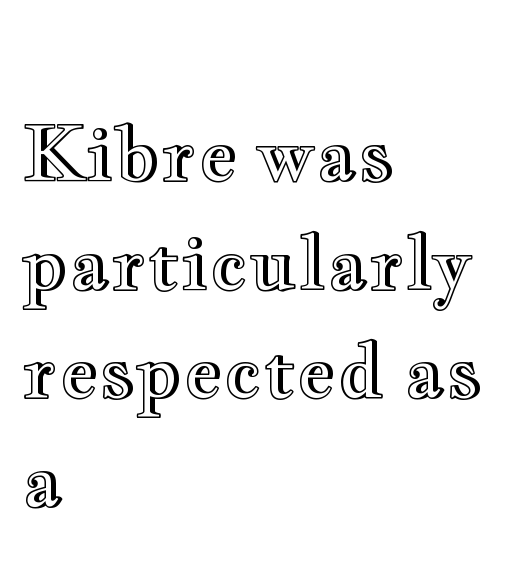
{"italic": "no", "width": "wide", "x_height": "small", "monospaced": "no", "underline": "no", "align": "left", "line_spacing": "normal", "line_spacing_ratio": 1.45, "letter_spacing": "normal", "letter_spacing_em": 0.0, "glyph_px": 75}
